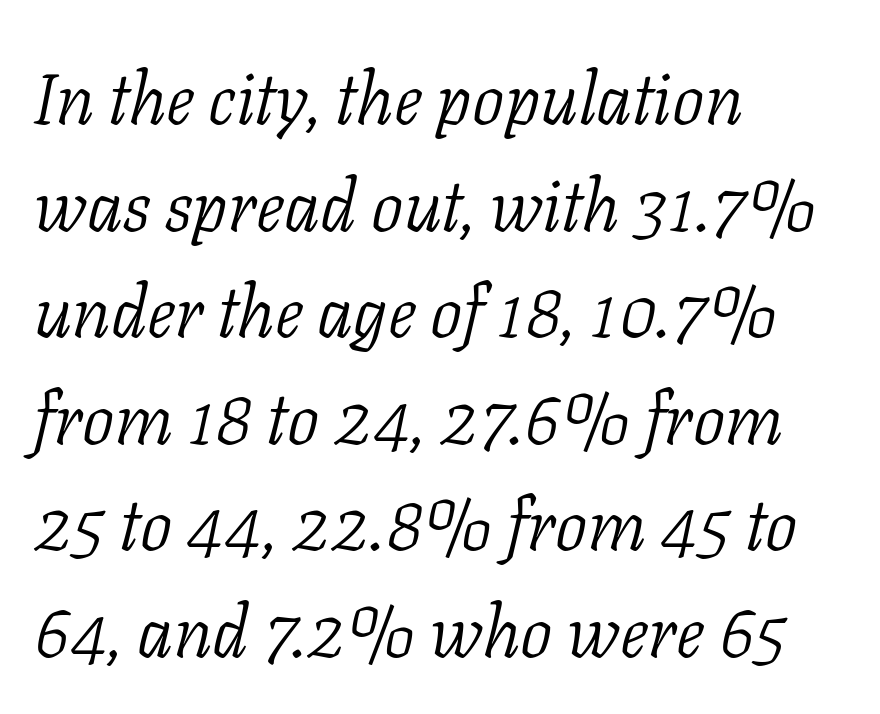
Q: Is the text bold? A: No.
Q: Is the text italic (slanted)? A: Yes, it leans right by about 11 degrees.
Q: Is the typeface a serif or a sans-serif typeface? A: Serif.
Q: Is the text underlined? A: No.
Q: How is the paragraph aligned? A: Left-aligned.
Q: Is the spacing between letters normal or unusually wide? A: Normal.
Q: Is the spacing between lines tight, normal or loose? A: Normal.
Q: Width (condensed, normal, or wide)? A: Normal.
Q: Stroke contrast? A: Low.
Q: x-height? A: Medium.
Q: Monospaced? A: No.
